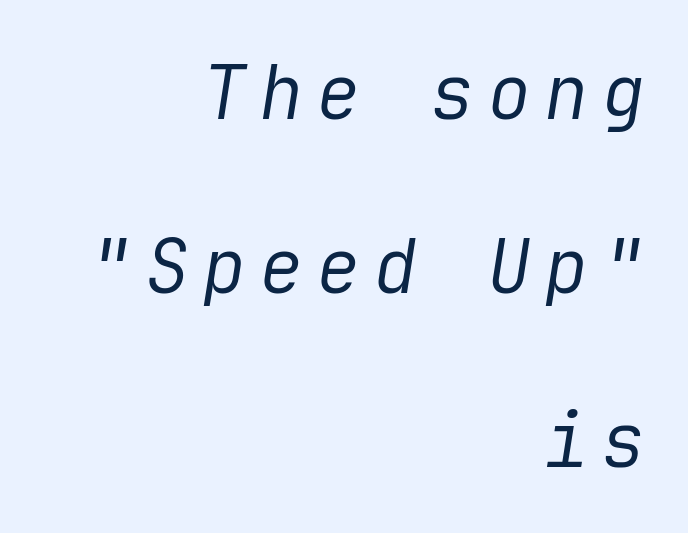
The image shows 74 px regular-weight type, italic (leaning right); set right-aligned, loose line spacing (2.35x), not underlined; low stroke contrast and a medium x-height.
